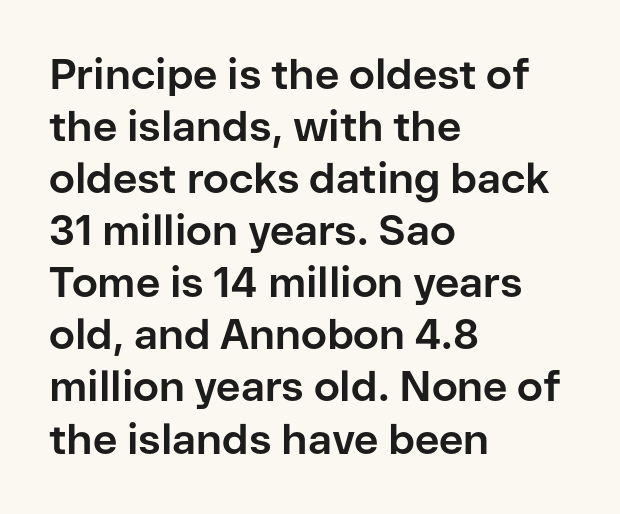
Unlike italic type, these characters show no tilt at all. The glyphs in this specimen are sans serif. Notice how the passage keeps a crisp vertical edge on the left only. Heft: maximum for text — a bold. Do the characters align in a grid? No, the font is proportional. A typesetter would call this zero additional tracking.
